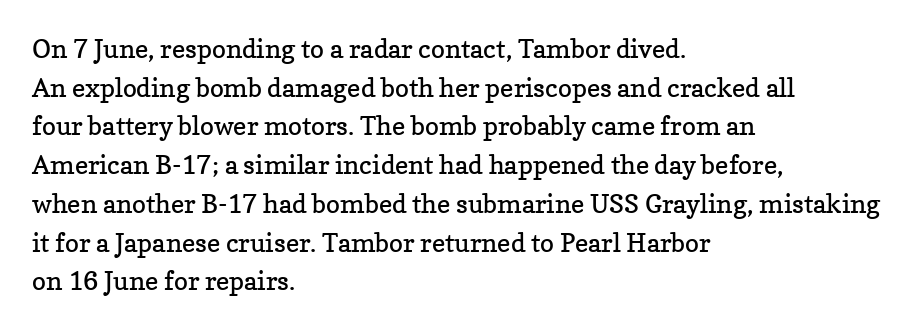
Posture: vertical. The weight tops out at a normal text grade. Words appear dense and cohesive because spacing is normal. If you drew a ruler down the left edge, every line would touch it. Line spacing here is normal. Underline: absent.
